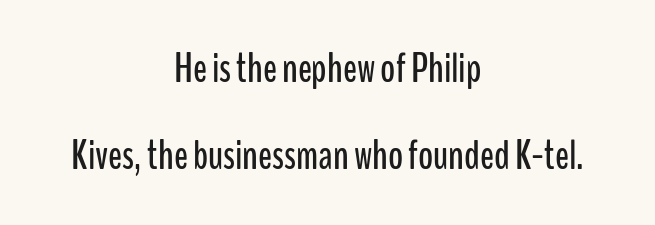
{"serif": "no", "italic": "no", "width": "condensed", "stroke_contrast": "low", "x_height": "medium", "monospaced": "no", "underline": "no", "align": "center", "line_spacing": "loose", "line_spacing_ratio": 2.11, "letter_spacing": "normal", "letter_spacing_em": 0.0, "glyph_px": 41}
